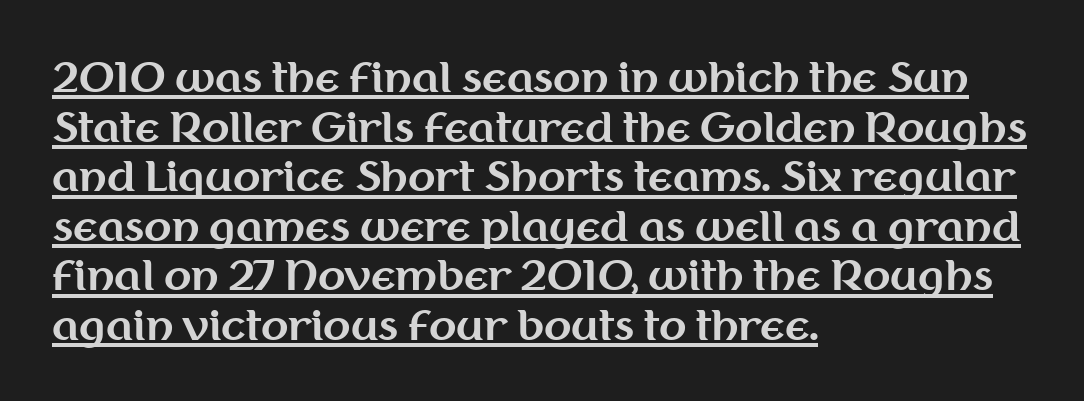
Q: Is the text bold? A: Yes.
Q: Is the text italic (slanted)? A: No, it is upright.
Q: Is the typeface a serif or a sans-serif typeface? A: Sans-serif.
Q: Is the text underlined? A: Yes.
Q: How is the paragraph aligned? A: Left-aligned.
Q: Is the spacing between letters normal or unusually wide? A: Normal.
Q: Width (condensed, normal, or wide)? A: Normal.
Q: Stroke contrast? A: Medium.
Q: x-height? A: Medium.
Q: Monospaced? A: No.
